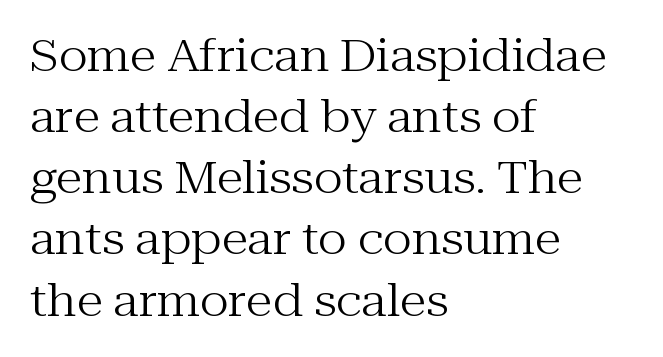
{"serif": "yes", "italic": "no", "bold": "no", "weight": "regular", "width": "normal", "stroke_contrast": "medium", "x_height": "medium", "monospaced": "no", "underline": "no", "align": "left", "line_spacing": "normal", "line_spacing_ratio": 1.39, "letter_spacing": "normal", "letter_spacing_em": 0.0, "glyph_px": 44}
